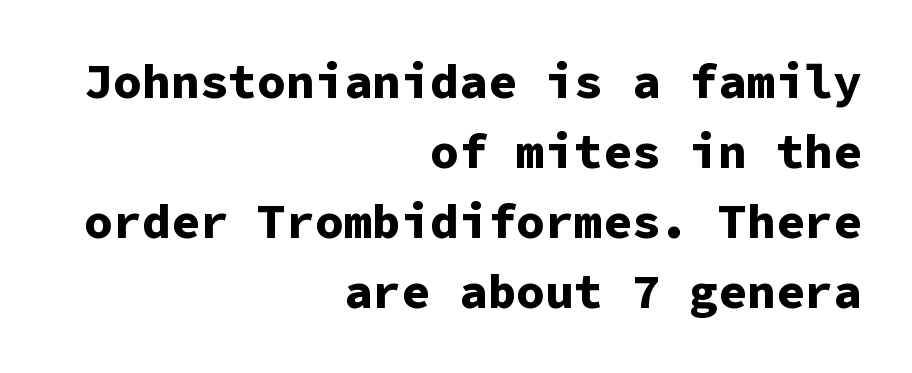
{"serif": "no", "italic": "no", "bold": "yes", "weight": "bold", "width": "normal", "stroke_contrast": "low", "x_height": "medium", "monospaced": "yes", "underline": "no", "align": "right", "line_spacing": "normal", "line_spacing_ratio": 1.46, "letter_spacing": "normal", "letter_spacing_em": 0.0, "glyph_px": 48}
